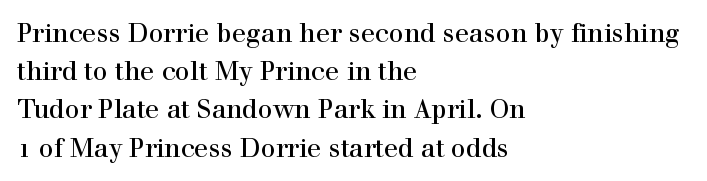
The image shows 26 px text type, upright; set left-aligned, normal line spacing (1.47x), normal letter spacing, not underlined.
